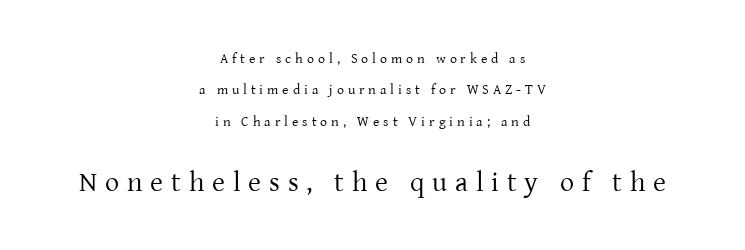
The image shows 28 px regular-weight serif type, upright; set centered, loose line spacing (2.24x), unusually wide letter spacing (+0.28 em), not underlined; the second (bottom) block is 2.0x larger; low stroke contrast and a medium x-height.
